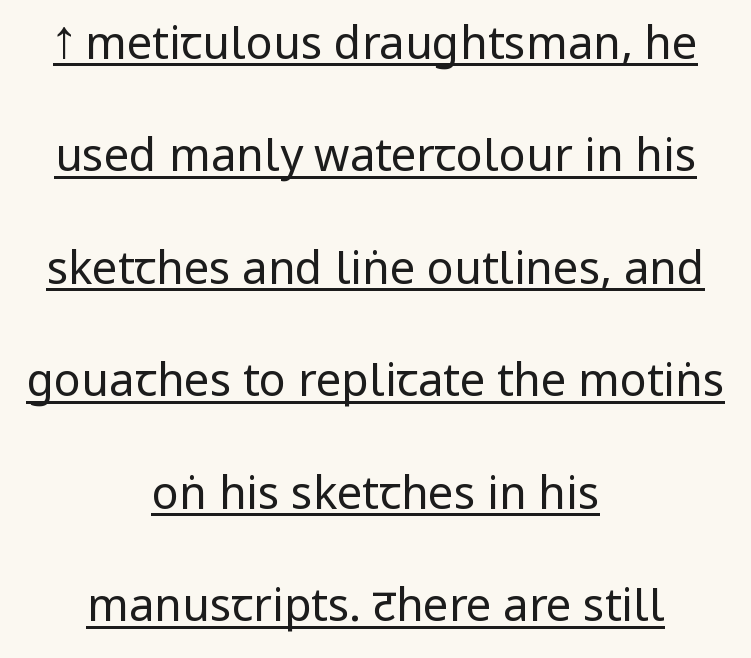
Q: Is the text bold? A: No.
Q: Is the text italic (slanted)? A: No, it is upright.
Q: Is the typeface a serif or a sans-serif typeface? A: Sans-serif.
Q: Is the text underlined? A: Yes.
Q: How is the paragraph aligned? A: Centered.
Q: Is the spacing between letters normal or unusually wide? A: Normal.
Q: Is the spacing between lines tight, normal or loose? A: Loose.
Q: Width (condensed, normal, or wide)? A: Condensed.
Q: Stroke contrast? A: Low.
